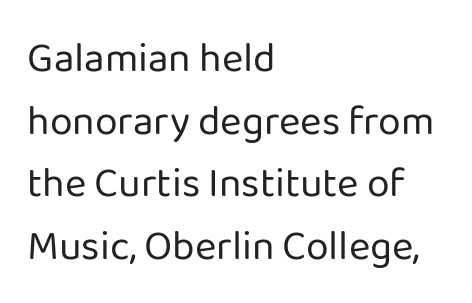
Check where the strokes stop: nothing finishes them off — pure sans. The font's upright variant was chosen for this text. The ragged edge is on the right, which tells us the setting is flush left. No letter is thick-stroked: the sample isn't bold.
